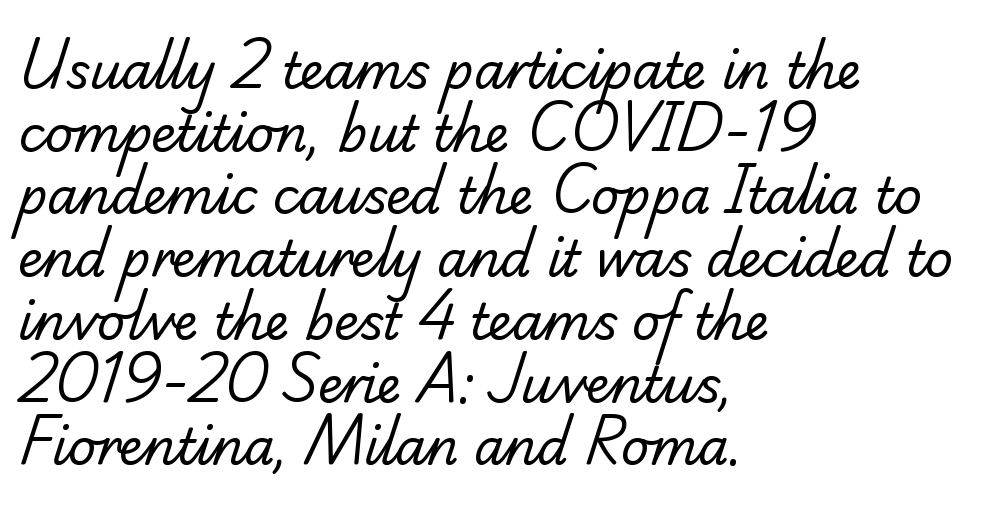
The image shows 49 px regular-weight serif type; set left-aligned, normal line spacing (1.28x), normal letter spacing, not underlined; low stroke contrast and a small x-height.
